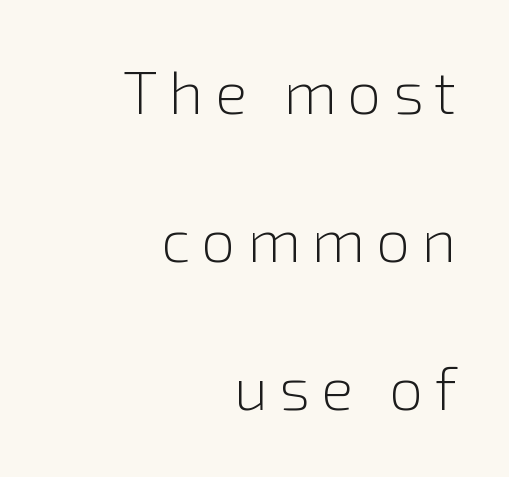
Q: Is the text bold? A: No.
Q: Is the text italic (slanted)? A: No, it is upright.
Q: Is the typeface a serif or a sans-serif typeface? A: Sans-serif.
Q: Is the text underlined? A: No.
Q: How is the paragraph aligned? A: Right-aligned.
Q: Is the spacing between lines tight, normal or loose? A: Loose.
Q: Width (condensed, normal, or wide)? A: Normal.
Q: Stroke contrast? A: Low.
Q: x-height? A: Medium.
Q: Monospaced? A: No.
